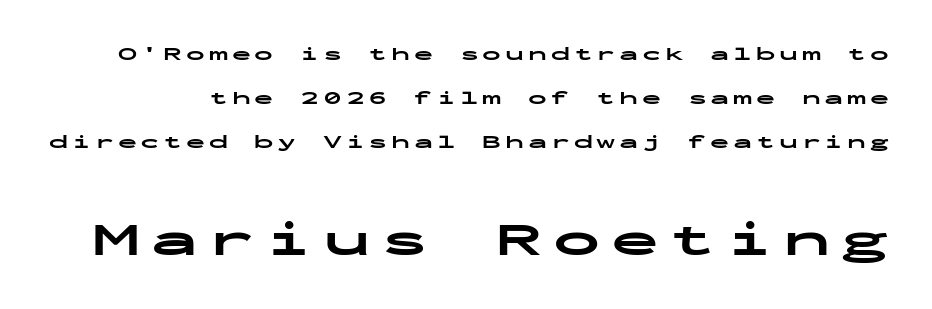
The image shows 48 px bold, wide sans-serif type, upright, monospaced; set loose line spacing (2.31x), unusually wide letter spacing (+0.2 em), not underlined; the second (bottom) block is 2.53x larger; low stroke contrast and a medium x-height.
